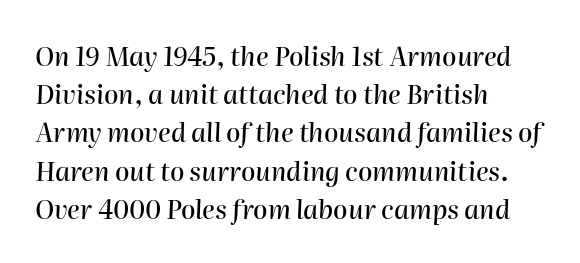
{"italic": "yes", "lean": "right", "slant_degrees": 2, "underline": "no", "align": "left", "line_spacing": "normal", "line_spacing_ratio": 1.47, "letter_spacing": "normal", "letter_spacing_em": 0.0, "glyph_px": 26}
